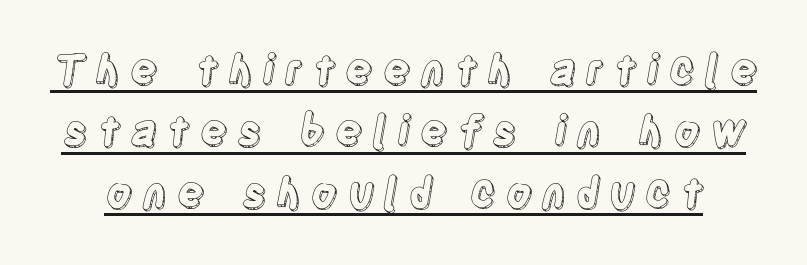
Normally led — the rows are evenly, conventionally spaced. Underlined type. Substantial extra tracking has been applied to these lines. This sample has the flowing, uneven cadence of proportional lettering.
